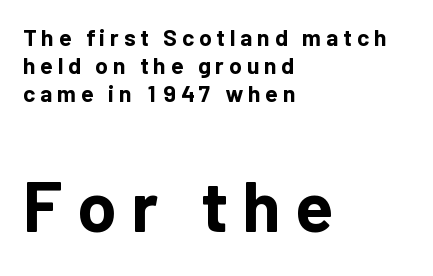
Q: Is the text bold? A: Yes.
Q: Is the text italic (slanted)? A: No, it is upright.
Q: Is the typeface a serif or a sans-serif typeface? A: Sans-serif.
Q: Is the text underlined? A: No.
Q: How is the paragraph aligned? A: Left-aligned.
Q: Is the spacing between letters normal or unusually wide? A: Unusually wide.
Q: Which block of text is set in a larger size, the first (top) or the second (bottom)? A: The second (bottom) one.
Q: Width (condensed, normal, or wide)? A: Normal.
Q: Stroke contrast? A: Low.
Q: x-height? A: Medium.
Q: Monospaced? A: No.
